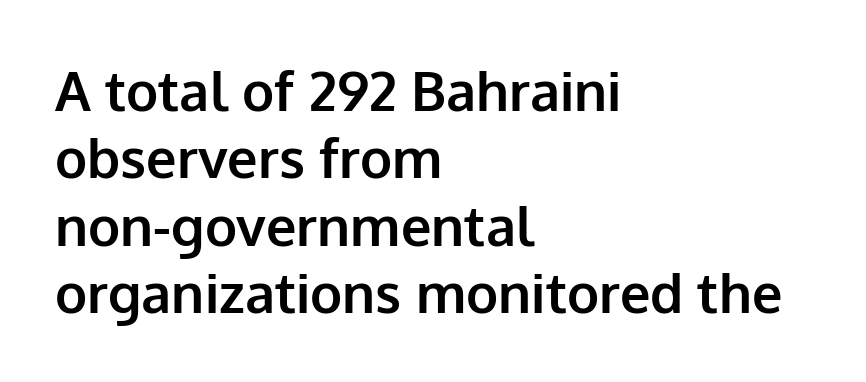
The image shows 54 px bold sans-serif type, upright; set left-aligned, normal line spacing (1.25x), normal letter spacing, not underlined; low stroke contrast and a medium x-height.
